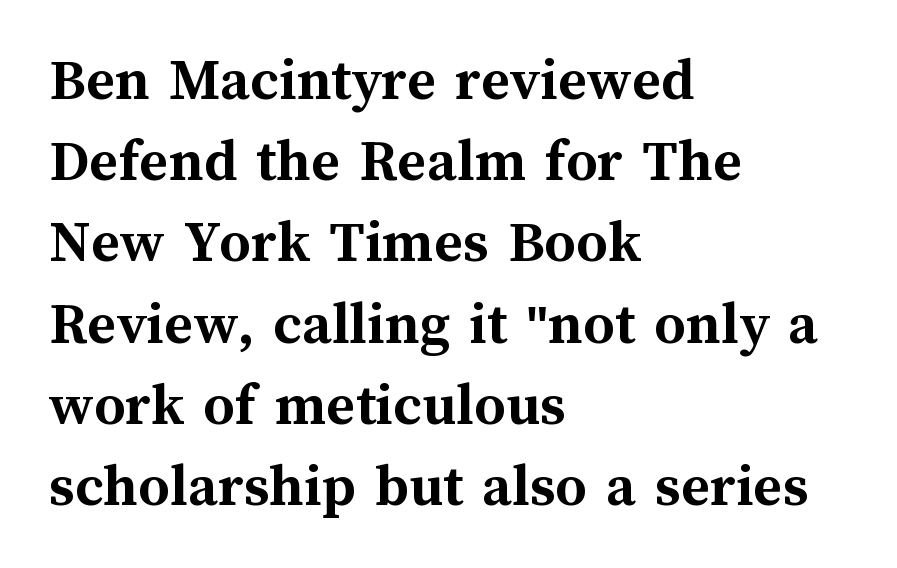
Thick stems and heavy bowls — unmistakably bold. Honestly, the letter spacing is just normal — you wouldn't notice it. The gap between lines stays unmarked. Think of a printed novel: that variable character pitch is what you see here.
